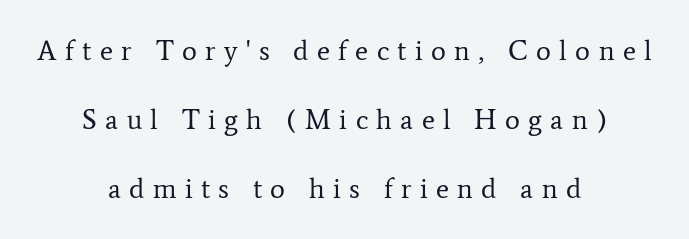
The image shows 28 px regular-weight serif type, upright; set centered, loose line spacing (2.46x), unusually wide letter spacing (+0.3 em), not underlined; low stroke contrast and a medium x-height.
